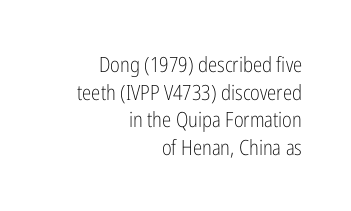
Italic: no, the glyphs are upright roman. No letter is thick-stroked: the sample isn't bold. The space beneath each line is pristine and unruled. Caption: multi-line text, flush right, ragged left. Normally led — the rows are evenly, conventionally spaced.
